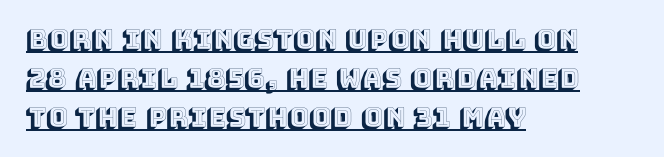
{"italic": "no", "underline": "yes", "align": "left", "line_spacing": "normal", "line_spacing_ratio": 1.5, "letter_spacing": "normal", "letter_spacing_em": 0.0, "glyph_px": 26}
